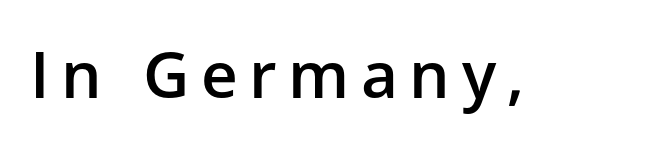
Glance below the letters and you will spot only blank space. When letters stand straight like this, we call the style roman or upright. The rendering uses natural spacing where letterforms have individual widths. Font category for this specimen: sans-serif. Notice the strokes are somewhat thickened but not fully heavy: this is a semibold.
